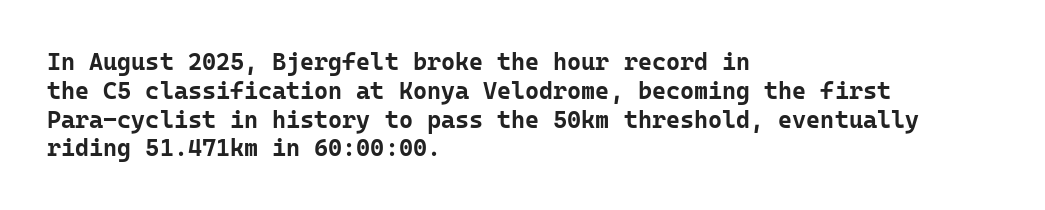
A classic flush-left, rag-right setting is used for this passage. Plenty of ink on the page — the face is bold. A typesetter would mark this as roman, not italic. In terms of letterspacing, this is plain default setting. The zone under the glyphs is completely vacant.
